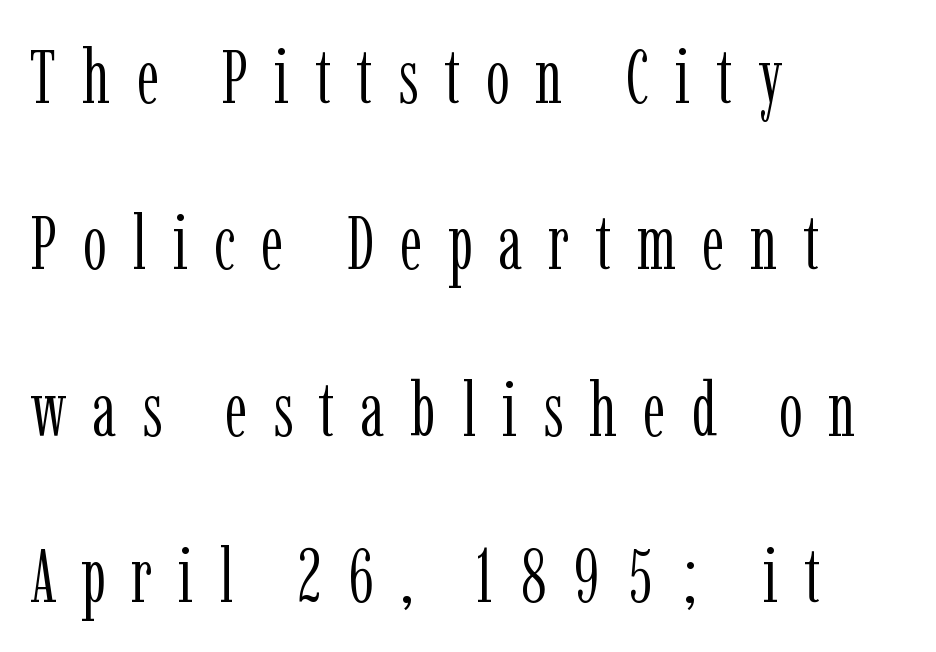
Q: Is the text bold? A: No.
Q: Is the text italic (slanted)? A: No, it is upright.
Q: Is the typeface a serif or a sans-serif typeface? A: Serif.
Q: Is the text underlined? A: No.
Q: How is the paragraph aligned? A: Left-aligned.
Q: Is the spacing between letters normal or unusually wide? A: Unusually wide.
Q: Is the spacing between lines tight, normal or loose? A: Loose.
Q: Width (condensed, normal, or wide)? A: Condensed.
Q: Stroke contrast? A: Low.
Q: x-height? A: Medium.
Q: Monospaced? A: No.
